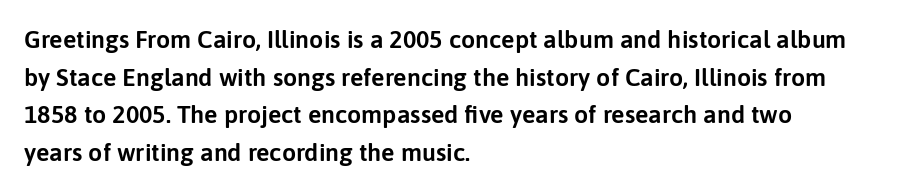
{"italic": "no", "underline": "no", "align": "left", "line_spacing": "normal", "line_spacing_ratio": 1.51, "letter_spacing": "normal", "letter_spacing_em": 0.0, "glyph_px": 25}
